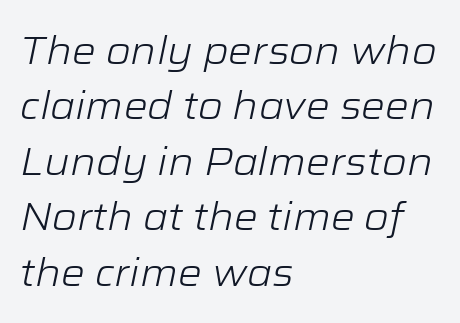
Q: Is the text bold? A: No.
Q: Is the text italic (slanted)? A: Yes, it leans right by about 12 degrees.
Q: Is the text underlined? A: No.
Q: How is the paragraph aligned? A: Left-aligned.
Q: Is the spacing between letters normal or unusually wide? A: Normal.
Q: Is the spacing between lines tight, normal or loose? A: Normal.
Q: Width (condensed, normal, or wide)? A: Wide.
Q: Stroke contrast? A: Low.
Q: x-height? A: Medium.
Q: Monospaced? A: No.
